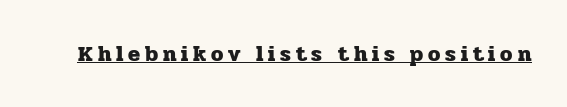
Is the letter spacing exaggerated? Yes — the characters are pushed far apart. Typographic density is high because the face is bold. Underlining? Definitely there. These lines were composed using upright roman letters.
